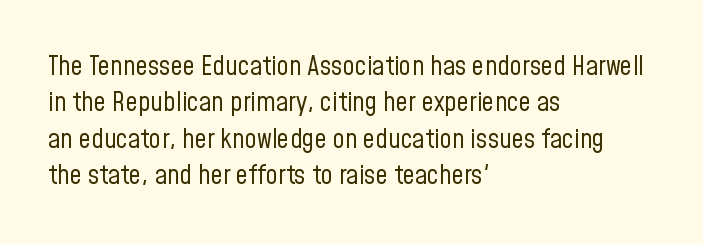
{"italic": "no", "bold": "no", "underline": "no", "align": "left", "line_spacing": "normal", "line_spacing_ratio": 1.35, "letter_spacing": "normal", "letter_spacing_em": 0.0, "glyph_px": 27}
